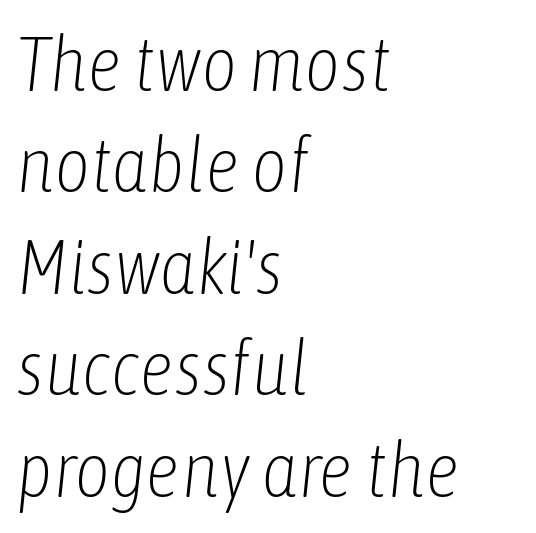
The image shows 78 px light, condensed type, italic (leaning right); set left-aligned, normal line spacing (1.3x), normal letter spacing, not underlined; low stroke contrast and a medium x-height.
